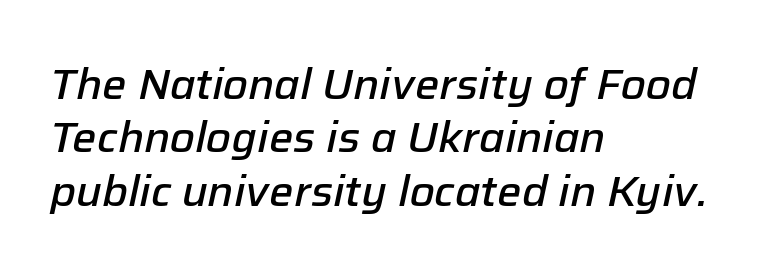
Q: Is the text bold? A: Semi-bold.
Q: Is the text italic (slanted)? A: Yes, it leans right by about 12 degrees.
Q: Is the text underlined? A: No.
Q: How is the paragraph aligned? A: Left-aligned.
Q: Is the spacing between letters normal or unusually wide? A: Normal.
Q: Width (condensed, normal, or wide)? A: Normal.
Q: Stroke contrast? A: Low.
Q: x-height? A: Medium.
Q: Monospaced? A: No.
